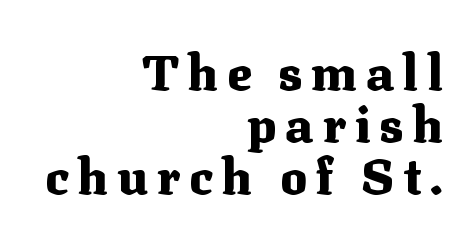
The image shows 50 px heavy serif type, upright; set right-aligned, tight line spacing (1.04x), not underlined; medium stroke contrast and a medium x-height.
